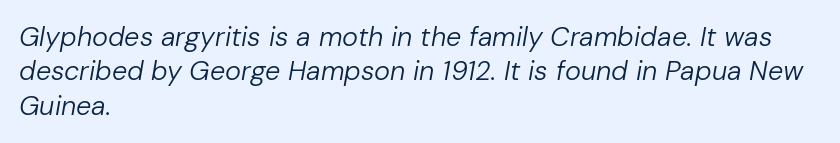
The image shows 27 px text type, italic (leaning right); set left-aligned, normal line spacing (1.27x), normal letter spacing, not underlined.
